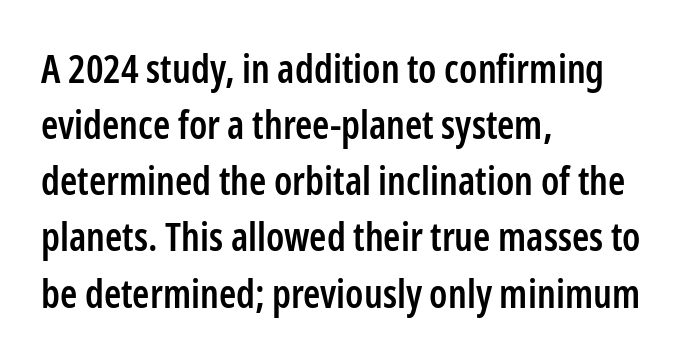
Honestly, there is no underline to notice here at all. Compared with typical paragraphs, the rows here are spaced about the same. You could not count columns in this text — the font is proportionally spaced. A typesetter would mark this as roman, not italic. Emphasis by weight is partial: semibold. Tracking value appears to be zero — textbook default spacing.
